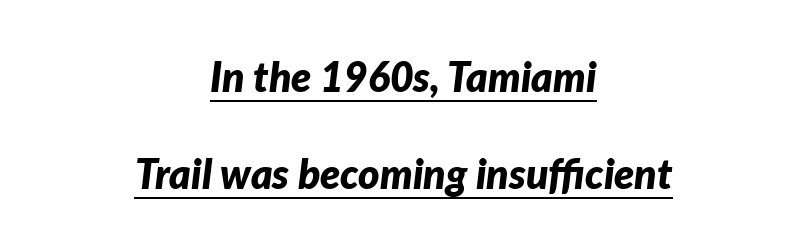
Bold? Absolutely — the strokes are thick and heavy. Here the glyphs are tracked normally, forming tight word shapes. In CSS terms this would be text-align: center. The letters advance in unequal steps, a hallmark of proportional type.
